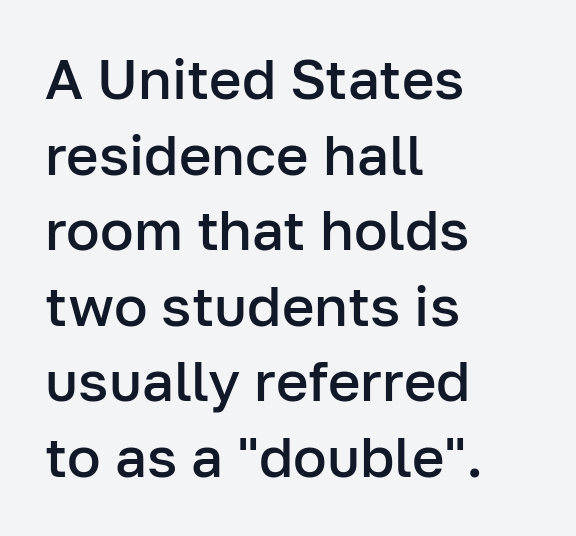
Q: Is the text bold? A: Semi-bold.
Q: Is the text italic (slanted)? A: No, it is upright.
Q: Is the typeface a serif or a sans-serif typeface? A: Sans-serif.
Q: Is the text underlined? A: No.
Q: How is the paragraph aligned? A: Left-aligned.
Q: Is the spacing between letters normal or unusually wide? A: Normal.
Q: Is the spacing between lines tight, normal or loose? A: Normal.
Q: Width (condensed, normal, or wide)? A: Normal.
Q: Stroke contrast? A: Low.
Q: x-height? A: Medium.
Q: Monospaced? A: No.
